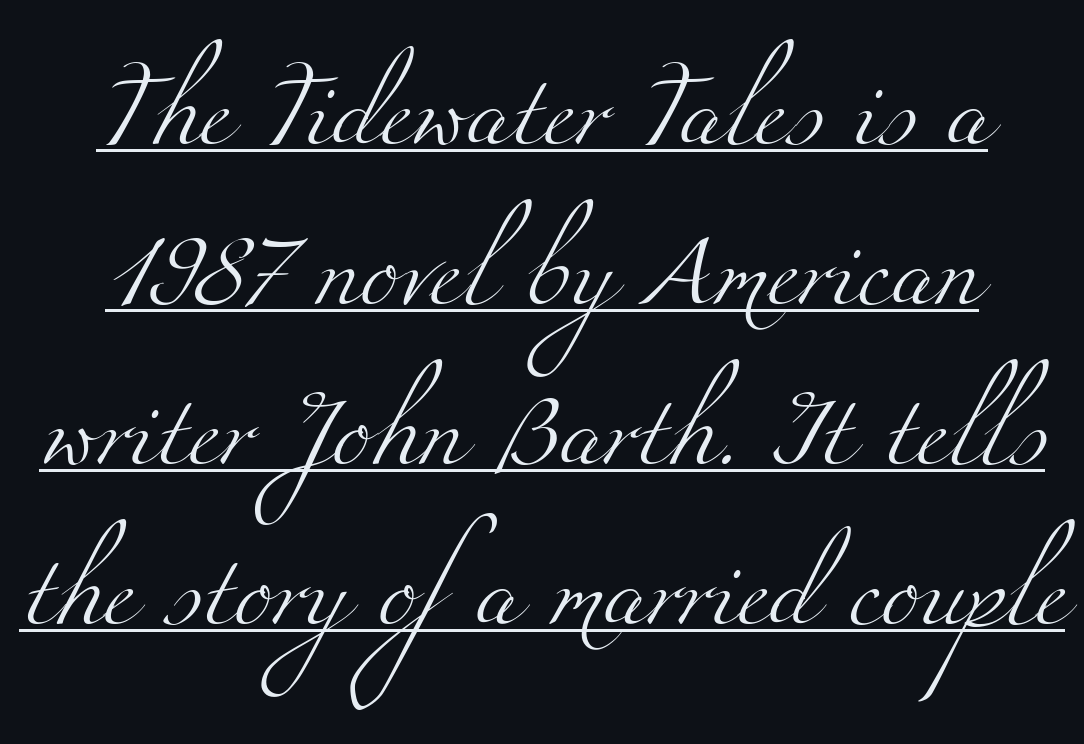
Q: Is the text bold? A: No.
Q: Is the text underlined? A: Yes.
Q: Is the spacing between letters normal or unusually wide? A: Normal.
Q: Is the spacing between lines tight, normal or loose? A: Loose.
Q: Width (condensed, normal, or wide)? A: Wide.
Q: Stroke contrast? A: Medium.
Q: x-height? A: Small.
Q: Monospaced? A: No.
